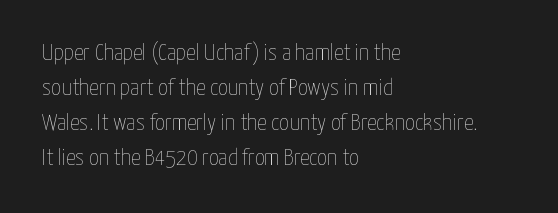
Q: Is the text bold? A: No.
Q: Is the text italic (slanted)? A: No, it is upright.
Q: Is the text underlined? A: No.
Q: How is the paragraph aligned? A: Left-aligned.
Q: Is the spacing between letters normal or unusually wide? A: Normal.
Q: Is the spacing between lines tight, normal or loose? A: Normal.
